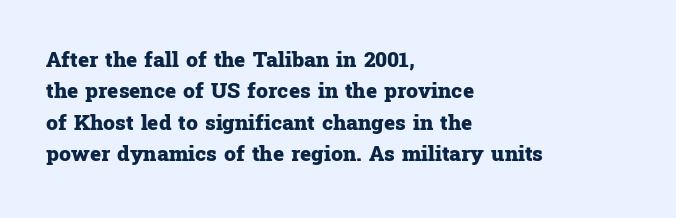
The passage shown is emphatically bold. The specimen reads as upright at a glance. Alignment: flush left. What stands out about the letter spacing? Nothing — it is the standard amount. The block of text has a typical density, with ordinary space between rows. The words here are not underlined.
